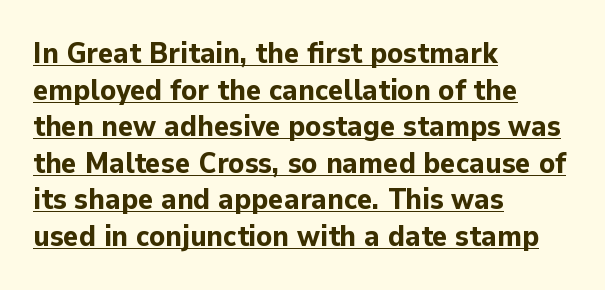
Q: Is the text bold? A: Yes.
Q: Is the text italic (slanted)? A: No, it is upright.
Q: Is the typeface a serif or a sans-serif typeface? A: Sans-serif.
Q: Is the text underlined? A: Yes.
Q: How is the paragraph aligned? A: Left-aligned.
Q: Is the spacing between letters normal or unusually wide? A: Normal.
Q: Is the spacing between lines tight, normal or loose? A: Normal.
Q: Width (condensed, normal, or wide)? A: Normal.
Q: Stroke contrast? A: Low.
Q: x-height? A: Medium.
Q: Monospaced? A: No.
